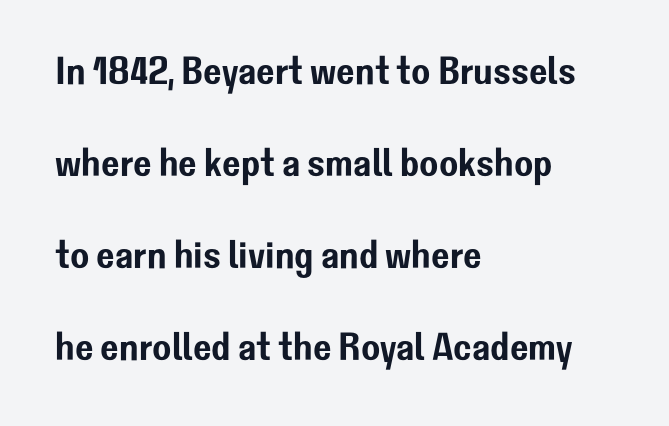
Q: Is the text italic (slanted)? A: No, it is upright.
Q: Is the typeface a serif or a sans-serif typeface? A: Sans-serif.
Q: Is the text underlined? A: No.
Q: How is the paragraph aligned? A: Left-aligned.
Q: Is the spacing between letters normal or unusually wide? A: Normal.
Q: Is the spacing between lines tight, normal or loose? A: Loose.
Q: Width (condensed, normal, or wide)? A: Normal.
Q: Stroke contrast? A: Low.
Q: x-height? A: Medium.
Q: Monospaced? A: No.
